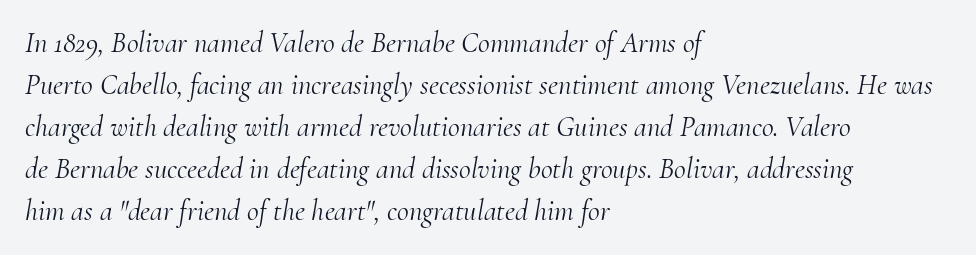
{"serif": "yes", "italic": "yes", "lean": "right", "slant_degrees": 10, "bold": "no", "weight": "light", "width": "normal", "stroke_contrast": "medium", "x_height": "small", "monospaced": "no", "underline": "no", "align": "left", "line_spacing": "normal", "line_spacing_ratio": 1.45, "letter_spacing": "normal", "letter_spacing_em": 0.0, "glyph_px": 29}
